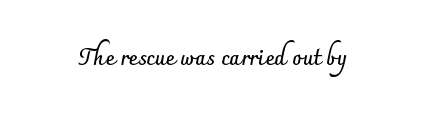
Short note: letters normally spaced. Words float on clear page, feet unadorned. Heavy, bold letterforms.
